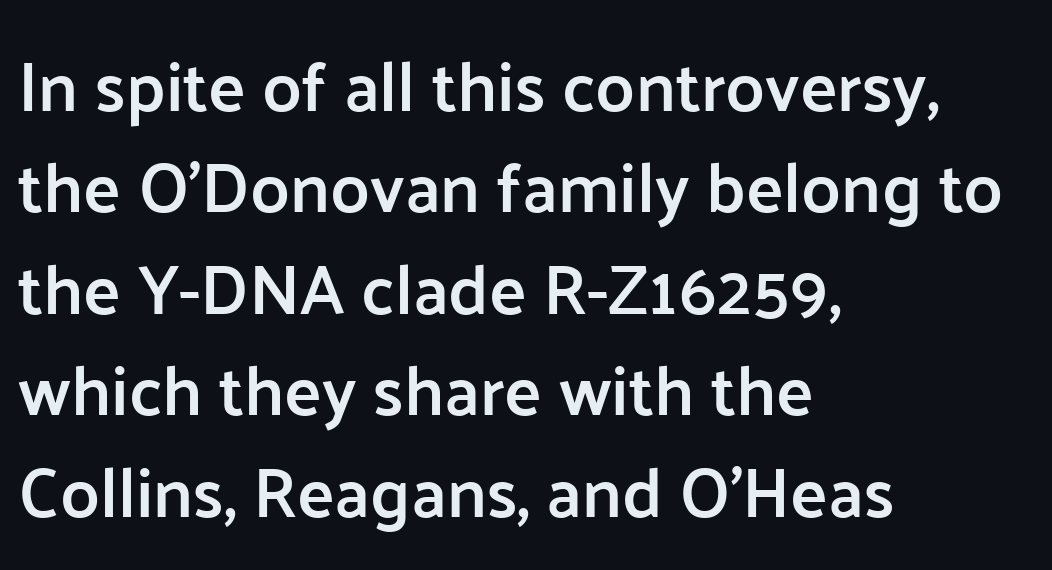
{"serif": "no", "italic": "no", "bold": "semi", "weight": "semibold", "width": "normal", "stroke_contrast": "low", "x_height": "medium", "monospaced": "no", "underline": "no", "align": "left", "line_spacing": "normal", "line_spacing_ratio": 1.45, "letter_spacing": "normal", "letter_spacing_em": 0.0, "glyph_px": 70}
